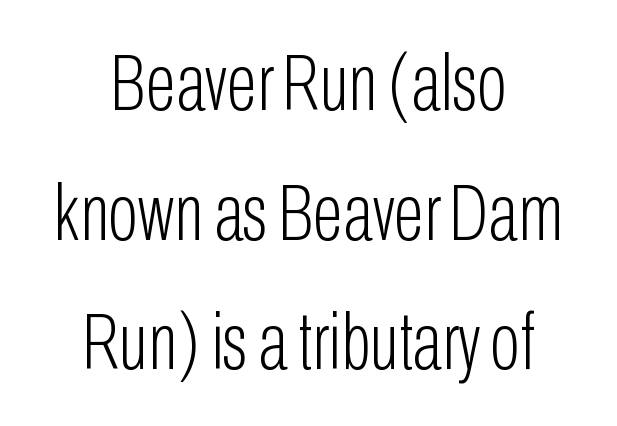
Q: Is the text bold? A: No.
Q: Is the text italic (slanted)? A: No, it is upright.
Q: Is the typeface a serif or a sans-serif typeface? A: Sans-serif.
Q: Is the text underlined? A: No.
Q: How is the paragraph aligned? A: Centered.
Q: Is the spacing between letters normal or unusually wide? A: Normal.
Q: Is the spacing between lines tight, normal or loose? A: Normal.
Q: Width (condensed, normal, or wide)? A: Condensed.
Q: Stroke contrast? A: Low.
Q: x-height? A: Medium.
Q: Monospaced? A: No.
